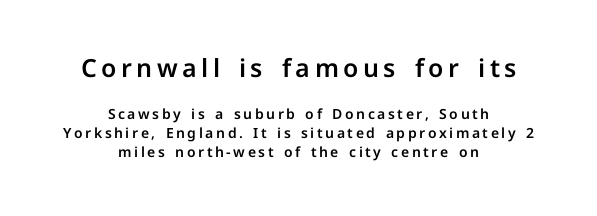
Q: Is the text italic (slanted)? A: No, it is upright.
Q: Is the text underlined? A: No.
Q: How is the paragraph aligned? A: Centered.
Q: Is the spacing between lines tight, normal or loose? A: Normal.
Q: Which block of text is set in a larger size, the first (top) or the second (bottom)? A: The first (top) one.
